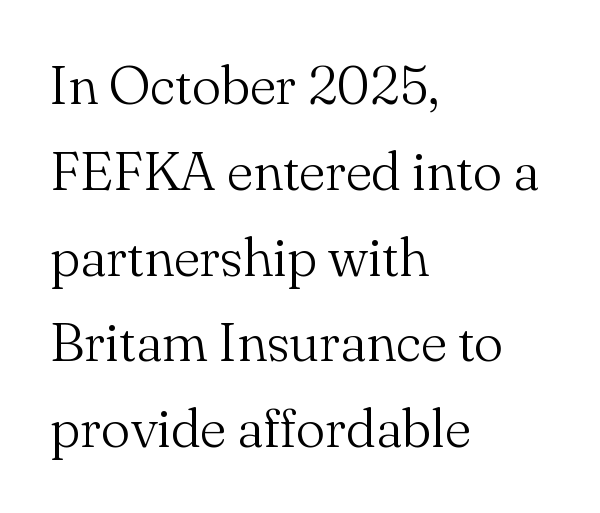
Does extra space separate the letters? No, they use regular spacing. This sample keeps an unexceptional amount of space between lines. A typesetter would label this face a serif. The font's upright variant was chosen for this text. Where is the straight margin? On the left. These glyphs show unthickened strokes, regular width or finer.
